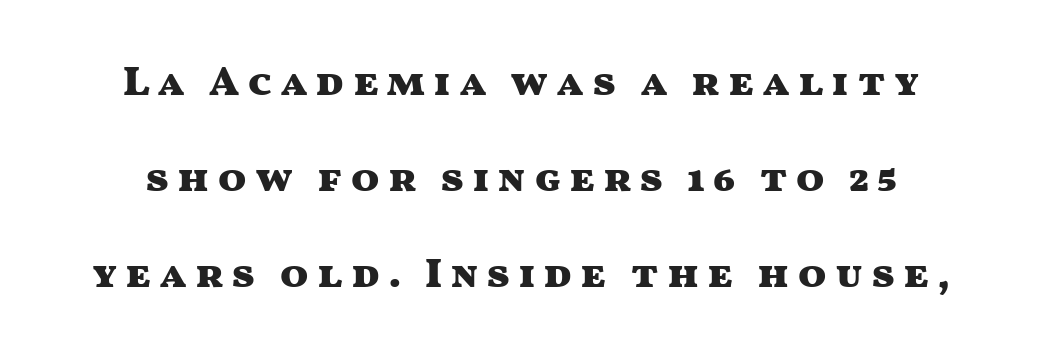
Q: Is the text bold? A: Yes.
Q: Is the text italic (slanted)? A: No, it is upright.
Q: Is the typeface a serif or a sans-serif typeface? A: Sans-serif.
Q: Is the text underlined? A: No.
Q: Is the spacing between lines tight, normal or loose? A: Loose.
Q: Width (condensed, normal, or wide)? A: Wide.
Q: Stroke contrast? A: Medium.
Q: x-height? A: Medium.
Q: Monospaced? A: No.
